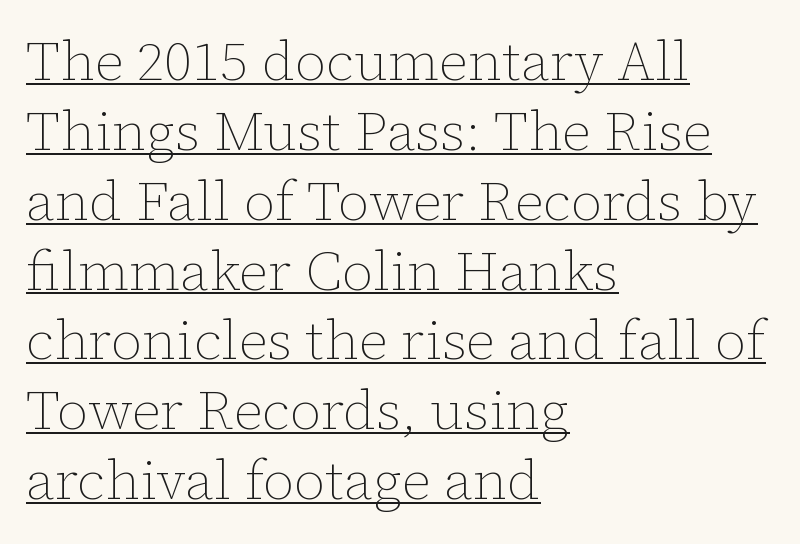
Spacing verdict: proportional, widths tailored to each character. Typeset ragged right — the left edge is the straight one. Is there much room between lines? A standard amount, neither cramped nor airy. Tracking here is standard; glyphs follow each other at the usual distance. Weight: in the light-to-regular range. Posture: upright roman.
